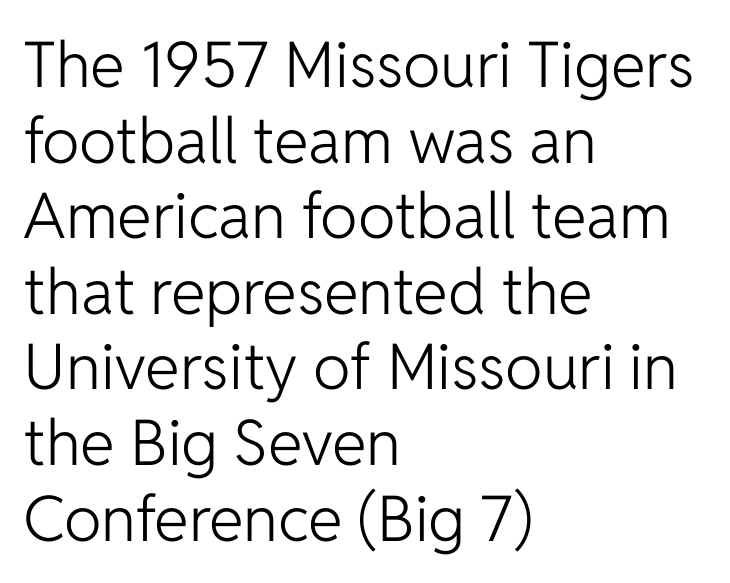
Stems here are at most as thick as an everyday book face. The letterforms sit shoulder to shoulder at normal distance. Ordinary non-slanted type is in use. Where is the straight margin? On the left. You could not count columns in this text — the font is proportionally spaced.
